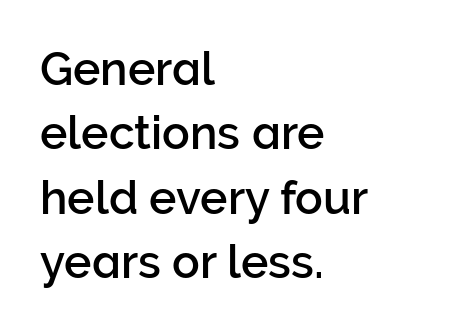
{"serif": "no", "italic": "no", "width": "normal", "stroke_contrast": "low", "x_height": "medium", "monospaced": "no", "underline": "no", "align": "left", "line_spacing": "normal", "line_spacing_ratio": 1.4, "letter_spacing": "normal", "letter_spacing_em": 0.0, "glyph_px": 46}
